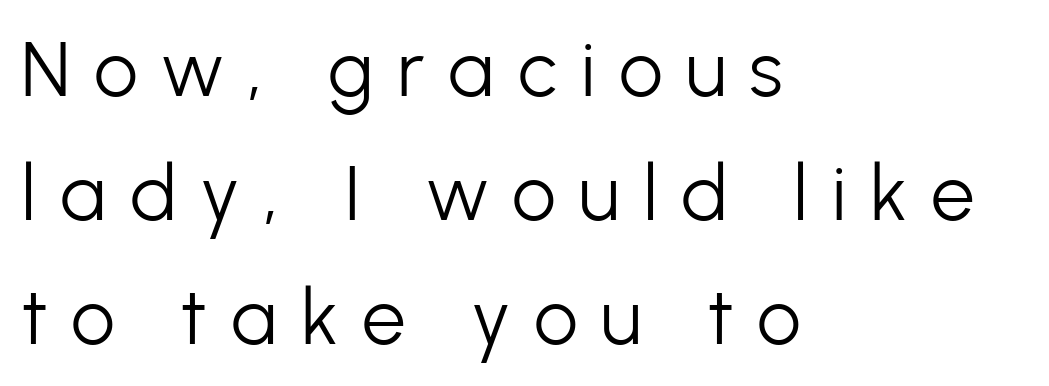
The image shows 78 px light sans-serif type, upright; set left-aligned, normal line spacing (1.59x), unusually wide letter spacing (+0.3 em), not underlined; low stroke contrast and a medium x-height.
